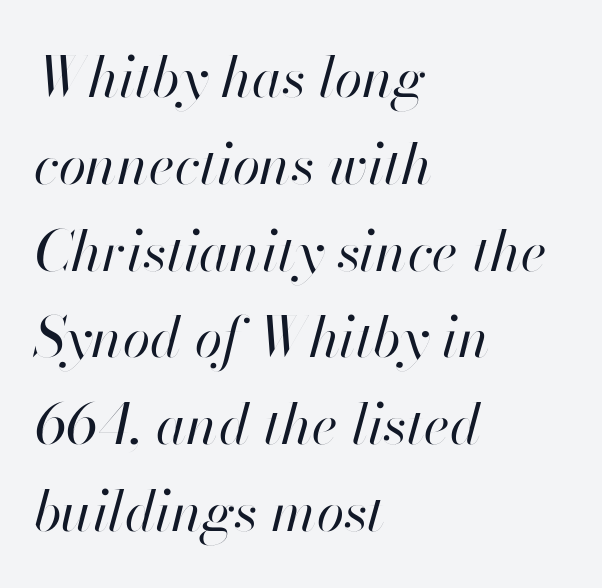
Q: Is the text bold? A: No.
Q: Is the text italic (slanted)? A: Yes, it leans right by about 13 degrees.
Q: Is the text underlined? A: No.
Q: How is the paragraph aligned? A: Left-aligned.
Q: Is the spacing between letters normal or unusually wide? A: Normal.
Q: Is the spacing between lines tight, normal or loose? A: Normal.
Q: Width (condensed, normal, or wide)? A: Normal.
Q: Stroke contrast? A: High.
Q: x-height? A: Small.
Q: Monospaced? A: No.
